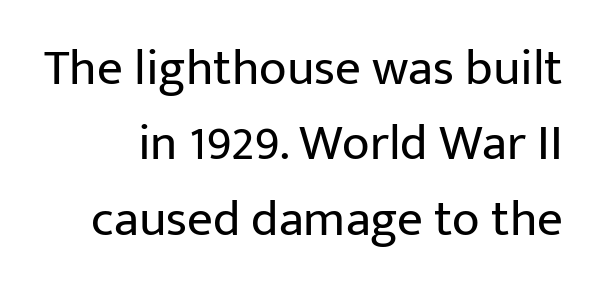
The image shows 51 px regular-weight sans-serif type, upright; set normal line spacing (1.48x), normal letter spacing, not underlined; low stroke contrast and a medium x-height.
